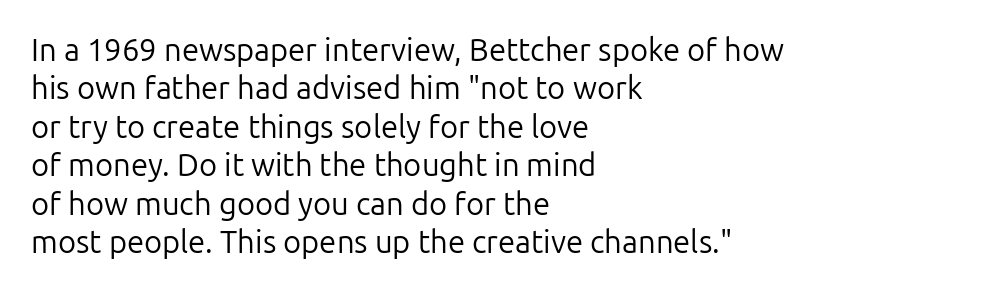
The image shows 31 px regular-weight sans-serif type, upright; set left-aligned, line spacing 1.24x, normal letter spacing, not underlined; low stroke contrast and a medium x-height.
